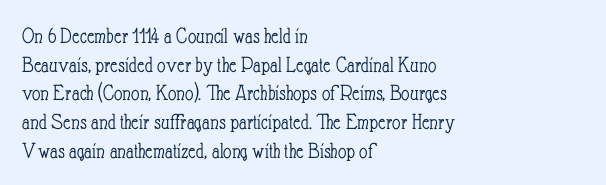
{"italic": "no", "bold": "no", "underline": "no", "align": "left", "line_spacing": "normal", "line_spacing_ratio": 1.25, "letter_spacing": "normal", "letter_spacing_em": 0.0, "glyph_px": 23}
